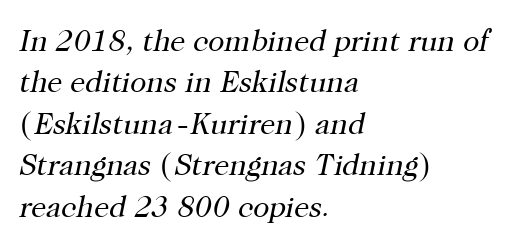
{"serif": "yes", "italic": "yes", "lean": "right", "slant_degrees": 12, "bold": "no", "weight": "regular", "width": "normal", "stroke_contrast": "high", "x_height": "medium", "monospaced": "no", "underline": "no", "align": "left", "line_spacing": "normal", "line_spacing_ratio": 1.38, "letter_spacing": "normal", "letter_spacing_em": 0.0, "glyph_px": 30}
